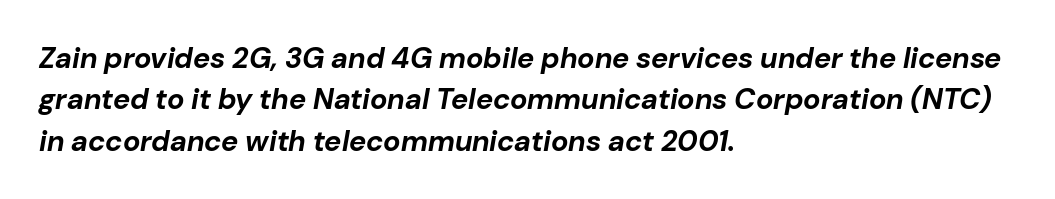
Q: Is the text bold? A: Yes.
Q: Is the text italic (slanted)? A: Yes, it leans right by about 10 degrees.
Q: Is the text underlined? A: No.
Q: How is the paragraph aligned? A: Left-aligned.
Q: Is the spacing between letters normal or unusually wide? A: Normal.
Q: Is the spacing between lines tight, normal or loose? A: Normal.
Q: Width (condensed, normal, or wide)? A: Normal.
Q: Stroke contrast? A: Low.
Q: x-height? A: Medium.
Q: Monospaced? A: No.
